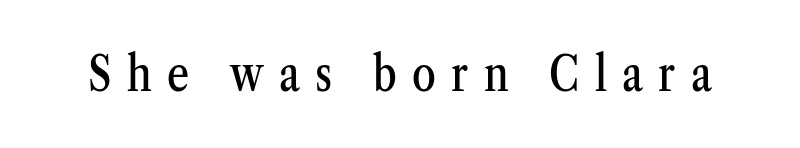
{"serif": "yes", "italic": "no", "width": "condensed", "stroke_contrast": "medium", "x_height": "medium", "monospaced": "no", "underline": "no", "letter_spacing": "wide", "letter_spacing_em": 0.32, "glyph_px": 48}
